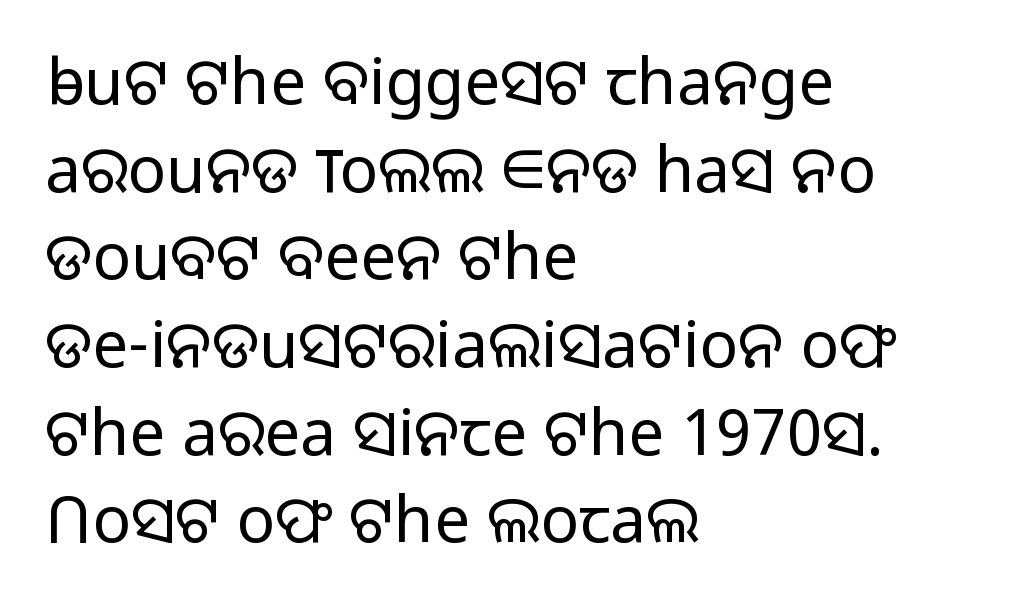
{"serif": "no", "italic": "no", "bold": "no", "weight": "light", "width": "normal", "stroke_contrast": "low", "x_height": "medium", "monospaced": "no", "underline": "no", "align": "left", "line_spacing": "normal", "line_spacing_ratio": 1.37, "letter_spacing": "normal", "letter_spacing_em": 0.0, "glyph_px": 64}
